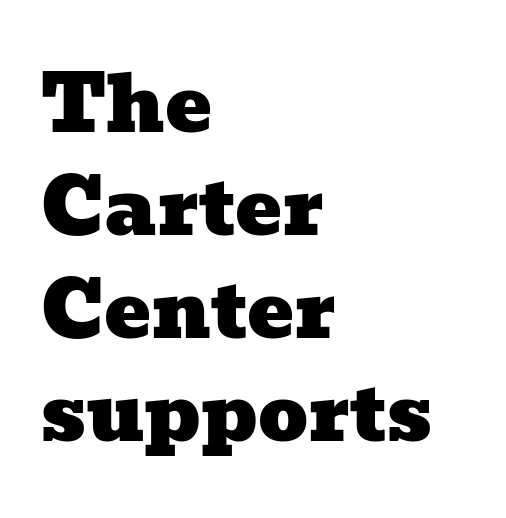
Q: Is the typeface a serif or a sans-serif typeface? A: Serif.
Q: Is the text underlined? A: No.
Q: How is the paragraph aligned? A: Left-aligned.
Q: Is the spacing between letters normal or unusually wide? A: Normal.
Q: Is the spacing between lines tight, normal or loose? A: Normal.
Q: Width (condensed, normal, or wide)? A: Wide.
Q: Stroke contrast? A: Low.
Q: x-height? A: Medium.
Q: Monospaced? A: No.
